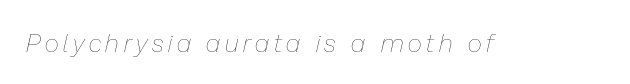
Q: Is the text bold? A: No.
Q: Is the text italic (slanted)? A: Yes, it leans right by about 13 degrees.
Q: Is the text underlined? A: No.
